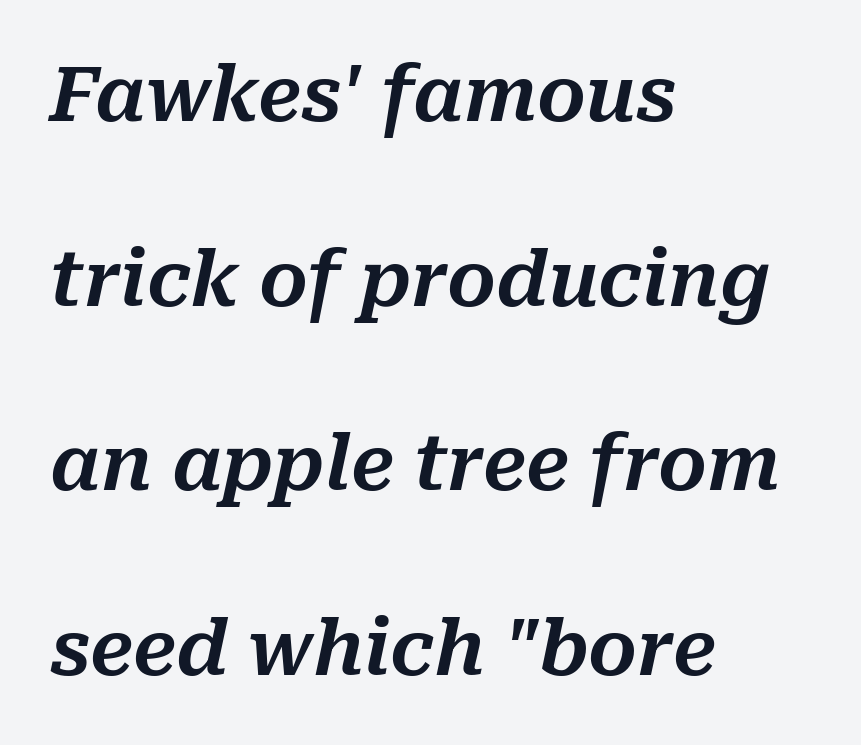
Q: Is the text italic (slanted)? A: Yes, it leans right by about 10 degrees.
Q: Is the text underlined? A: No.
Q: How is the paragraph aligned? A: Left-aligned.
Q: Is the spacing between letters normal or unusually wide? A: Normal.
Q: Is the spacing between lines tight, normal or loose? A: Loose.
Q: Width (condensed, normal, or wide)? A: Normal.
Q: Stroke contrast? A: Medium.
Q: x-height? A: Medium.
Q: Monospaced? A: No.
